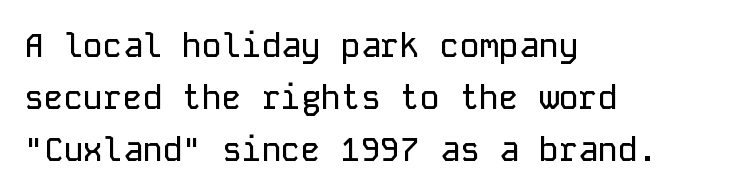
The letters march in equal steps, a hallmark of fixed-pitch type. Check under the words: just untouched page. The passage shown stacks its lines at a standard gap. Quick note: not italic, upright.
